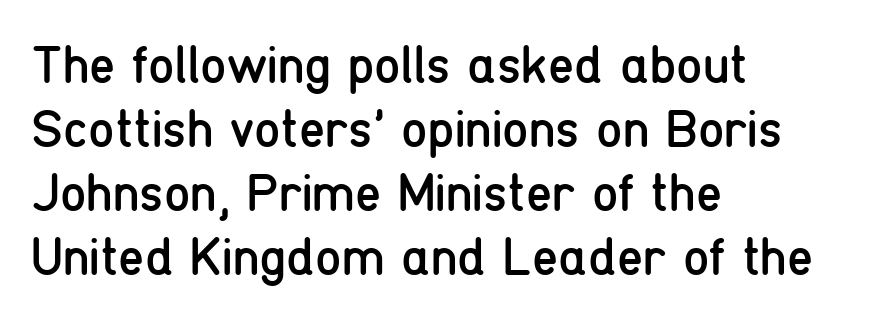
Q: Is the text bold? A: No.
Q: Is the text italic (slanted)? A: No, it is upright.
Q: Is the typeface a serif or a sans-serif typeface? A: Sans-serif.
Q: Is the text underlined? A: No.
Q: How is the paragraph aligned? A: Left-aligned.
Q: Is the spacing between letters normal or unusually wide? A: Normal.
Q: Width (condensed, normal, or wide)? A: Condensed.
Q: Stroke contrast? A: Low.
Q: x-height? A: Medium.
Q: Monospaced? A: No.
